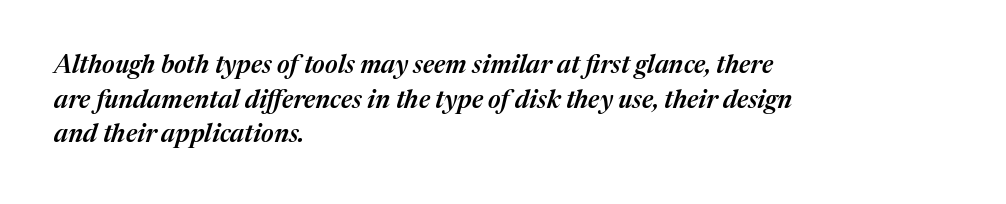
The image shows 25 px text type, italic (leaning right); set left-aligned, normal line spacing (1.39x), normal letter spacing, not underlined.
